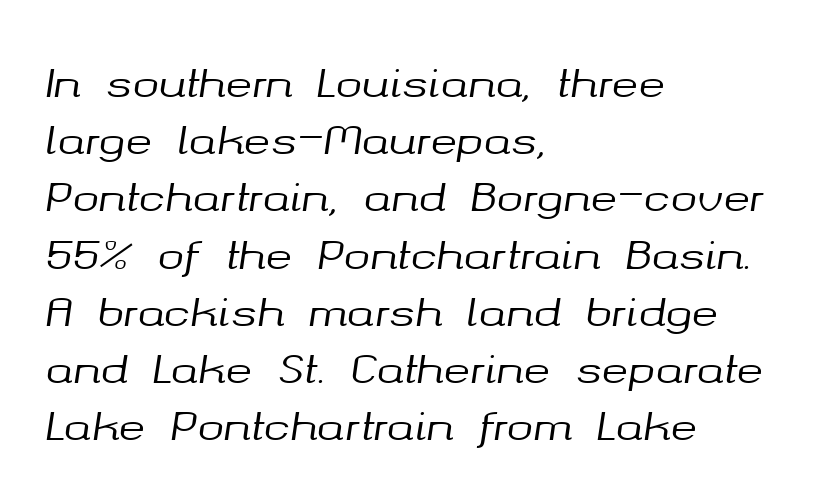
{"italic": "yes", "lean": "right", "slant_degrees": 8, "width": "normal", "stroke_contrast": "medium", "x_height": "medium", "monospaced": "no", "underline": "no", "align": "left", "line_spacing": "normal", "line_spacing_ratio": 1.43, "letter_spacing": "normal", "letter_spacing_em": 0.0, "glyph_px": 40}
